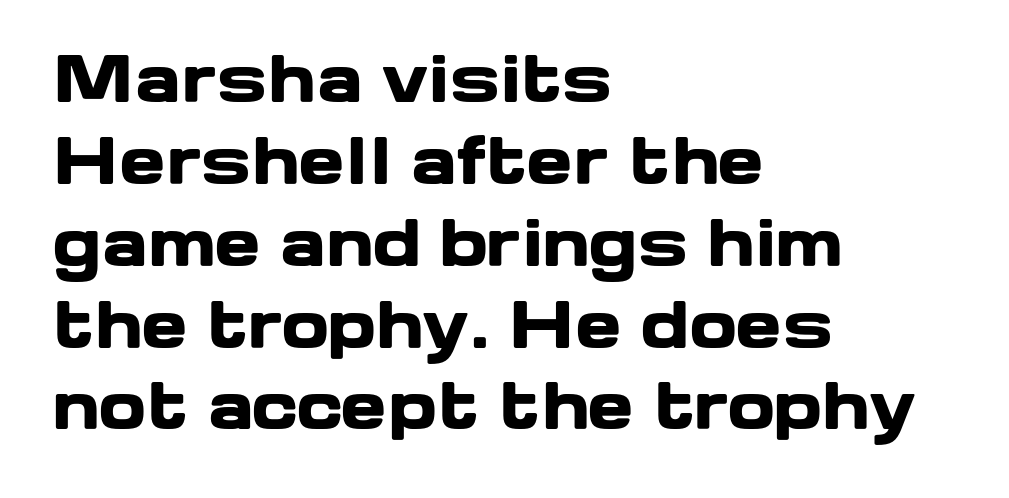
These lines were composed using upright roman letters. The face used here is proportionally spaced, like ordinary book or web type. Nobody touched the tracking dial on this one. Does the leading feel generous? No, just average.
